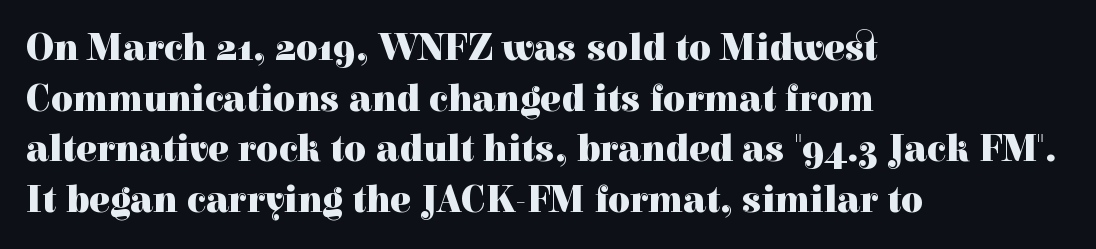
{"serif": "yes", "italic": "no", "bold": "yes", "weight": "heavy", "width": "normal", "x_height": "medium", "monospaced": "no", "underline": "no", "align": "left", "line_spacing": "normal", "line_spacing_ratio": 1.33, "letter_spacing": "normal", "letter_spacing_em": 0.0, "glyph_px": 38}
